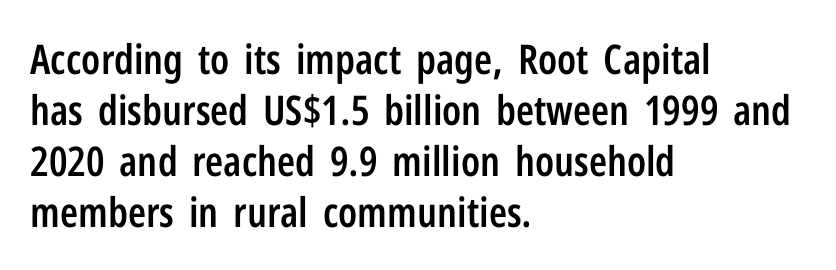
The image shows 41 px semibold, condensed sans-serif type, upright; set left-aligned, line spacing 1.24x, normal letter spacing, not underlined; low stroke contrast and a medium x-height.
